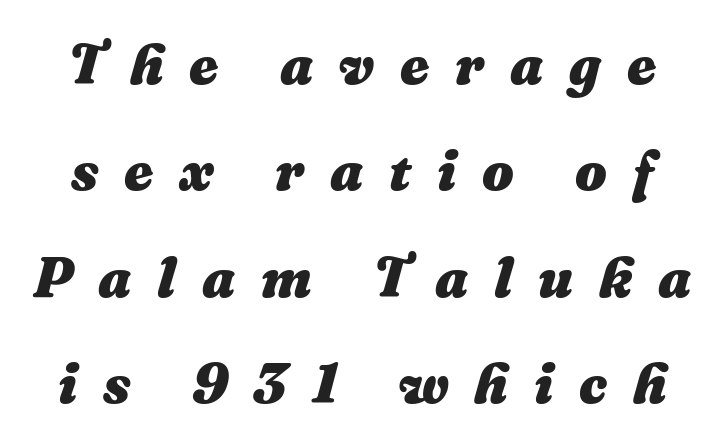
Q: Is the text bold? A: Yes.
Q: Is the text italic (slanted)? A: Yes, it leans right by about 16 degrees.
Q: Is the text underlined? A: No.
Q: Is the spacing between letters normal or unusually wide? A: Unusually wide.
Q: Is the spacing between lines tight, normal or loose? A: Loose.
Q: Width (condensed, normal, or wide)? A: Normal.
Q: Stroke contrast? A: Medium.
Q: x-height? A: Medium.
Q: Monospaced? A: No.
